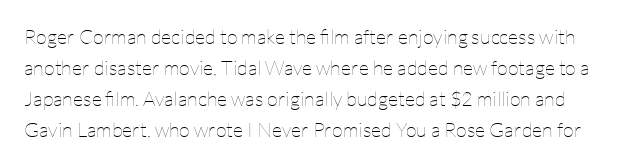
Q: Is the text bold? A: No.
Q: Is the text italic (slanted)? A: No, it is upright.
Q: Is the text underlined? A: No.
Q: Is the spacing between letters normal or unusually wide? A: Normal.
Q: Is the spacing between lines tight, normal or loose? A: Normal.
